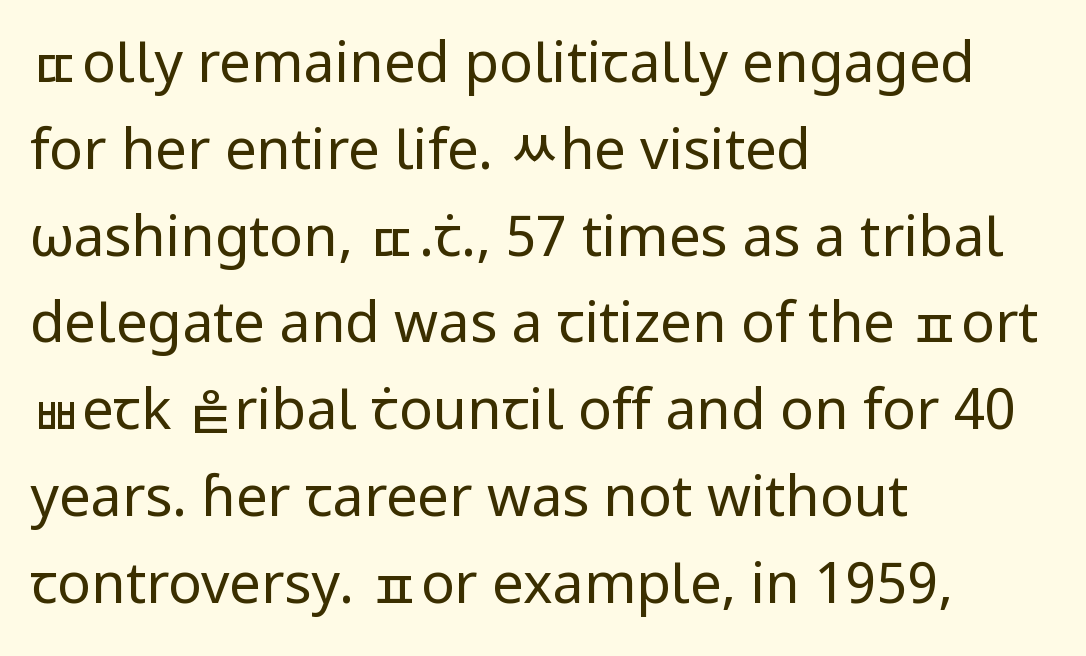
The image shows 56 px regular-weight sans-serif type, upright; set left-aligned, normal line spacing (1.55x), normal letter spacing, not underlined; low stroke contrast and a medium x-height.
